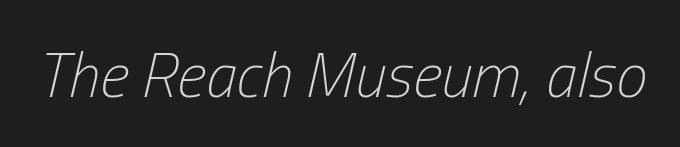
{"italic": "yes", "lean": "right", "slant_degrees": 13, "bold": "no", "weight": "light", "width": "condensed", "stroke_contrast": "low", "x_height": "medium", "monospaced": "no", "underline": "no", "letter_spacing": "normal", "letter_spacing_em": 0.0, "glyph_px": 63}
